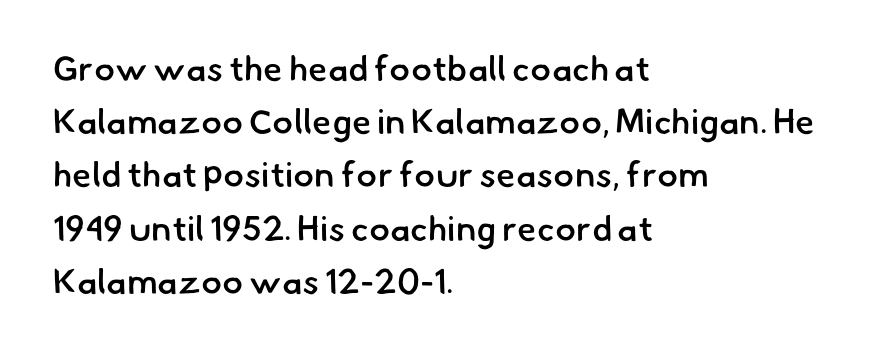
You could not count columns in this text — the font is proportionally spaced. Regarding leading, the lines here are spaced in the standard way. Tracking value appears to be zero — textbook default spacing. Horizontal alignment here is leftward, the default for most running prose. This rendering features lettering with no underline.
